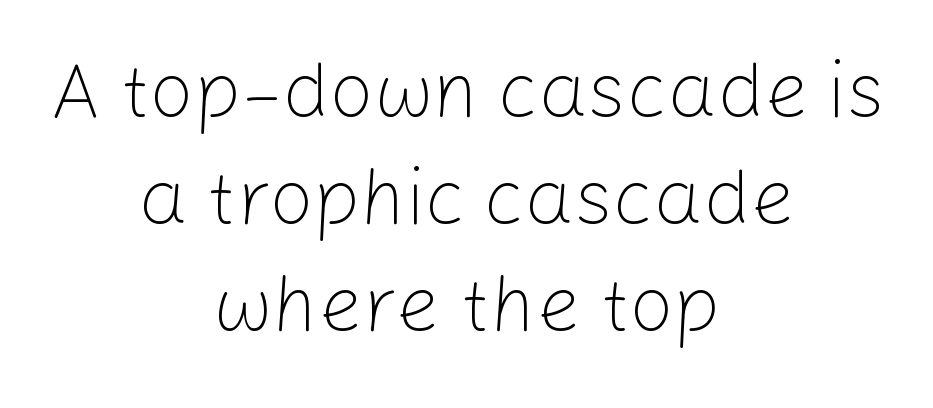
Q: Is the text bold? A: No.
Q: Is the text italic (slanted)? A: No, it is upright.
Q: Is the typeface a serif or a sans-serif typeface? A: Sans-serif.
Q: Is the text underlined? A: No.
Q: How is the paragraph aligned? A: Centered.
Q: Is the spacing between letters normal or unusually wide? A: Normal.
Q: Is the spacing between lines tight, normal or loose? A: Normal.
Q: Width (condensed, normal, or wide)? A: Normal.
Q: Stroke contrast? A: Low.
Q: x-height? A: Medium.
Q: Monospaced? A: No.
